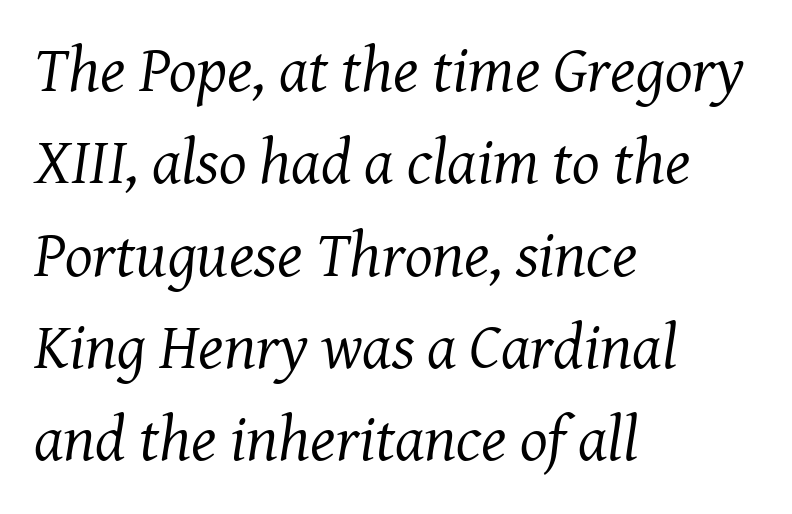
Nothing unusual about the tracking: characters are spaced as the font intends. The glyphs are unaccompanied by any horizontal stroke below them. Varying glyph widths throughout — classic text-font behaviour. You can tell it's italic because the verticals aren't actually vertical.
